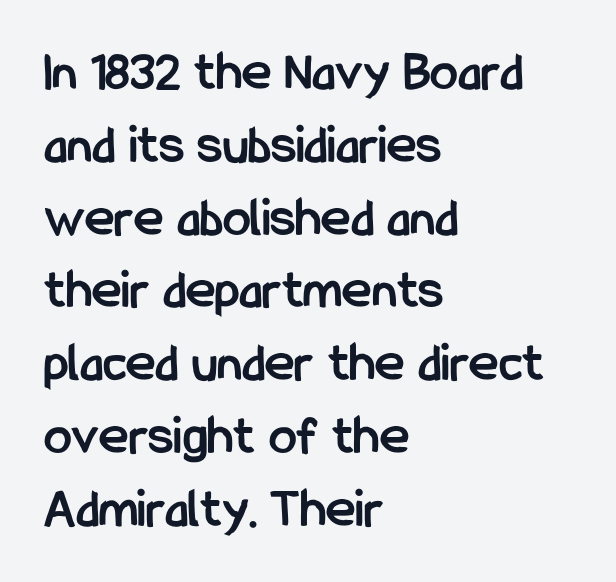
{"serif": "no", "italic": "no", "bold": "yes", "weight": "semibold", "width": "condensed", "stroke_contrast": "low", "x_height": "medium", "monospaced": "no", "underline": "no", "align": "left", "line_spacing": "normal", "line_spacing_ratio": 1.3, "letter_spacing": "normal", "letter_spacing_em": 0.0, "glyph_px": 56}
